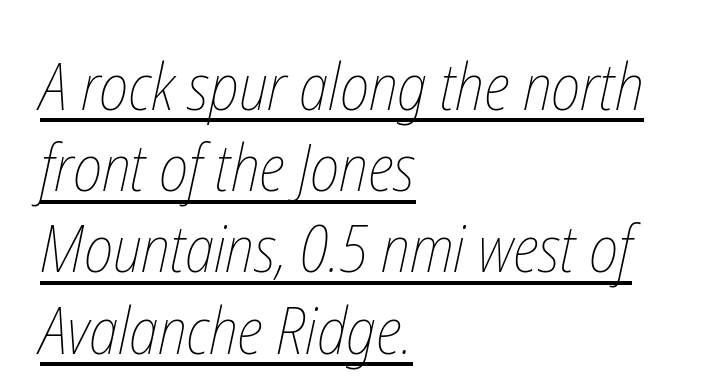
{"bold": "no", "weight": "thin", "width": "condensed", "stroke_contrast": "low", "x_height": "medium", "monospaced": "no", "underline": "yes", "align": "left", "line_spacing": "normal", "line_spacing_ratio": 1.25, "letter_spacing": "normal", "letter_spacing_em": 0.0, "glyph_px": 65}
